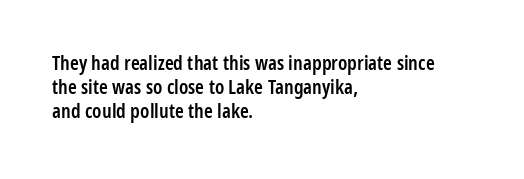
{"italic": "no", "bold": "semi", "underline": "no", "align": "left", "line_spacing_ratio": 1.21, "letter_spacing": "normal", "letter_spacing_em": 0.0, "glyph_px": 20}
